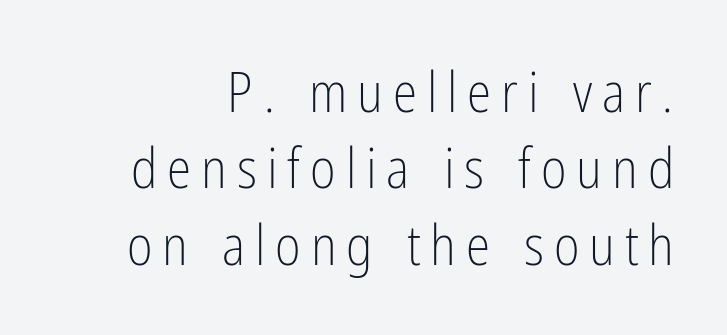
Q: Is the text bold? A: No.
Q: Is the text italic (slanted)? A: No, it is upright.
Q: Is the typeface a serif or a sans-serif typeface? A: Sans-serif.
Q: Is the text underlined? A: No.
Q: Is the spacing between lines tight, normal or loose? A: Normal.
Q: Width (condensed, normal, or wide)? A: Condensed.
Q: Stroke contrast? A: Low.
Q: x-height? A: Medium.
Q: Monospaced? A: No.
